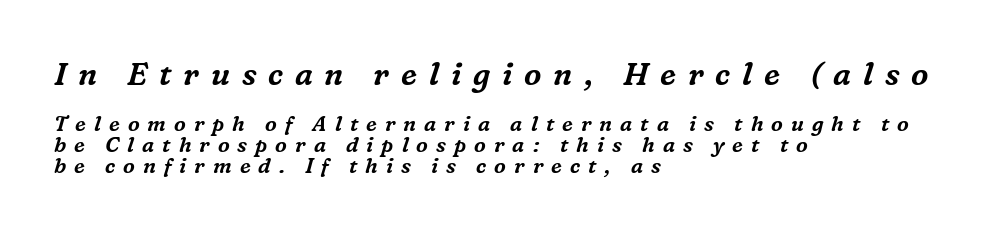
{"serif": "yes", "italic": "yes", "lean": "right", "slant_degrees": 16, "width": "normal", "stroke_contrast": "medium", "x_height": "medium", "monospaced": "no", "underline": "no", "align": "left", "line_spacing": "tight", "line_spacing_ratio": 1.0, "letter_spacing": "wide", "letter_spacing_em": 0.38, "larger_block": "first", "size_ratio": 1.48, "glyph_px": 31}
